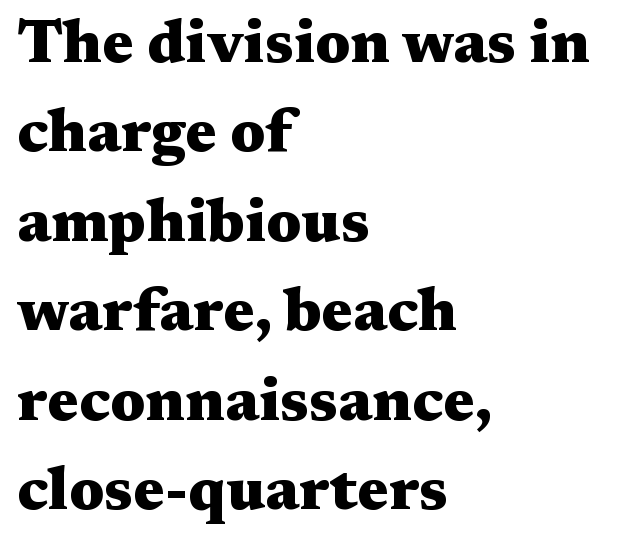
Q: Is the text bold? A: Yes.
Q: Is the text italic (slanted)? A: No, it is upright.
Q: Is the typeface a serif or a sans-serif typeface? A: Serif.
Q: Is the text underlined? A: No.
Q: How is the paragraph aligned? A: Left-aligned.
Q: Is the spacing between letters normal or unusually wide? A: Normal.
Q: Is the spacing between lines tight, normal or loose? A: Normal.
Q: Width (condensed, normal, or wide)? A: Wide.
Q: Stroke contrast? A: Medium.
Q: x-height? A: Medium.
Q: Monospaced? A: No.
